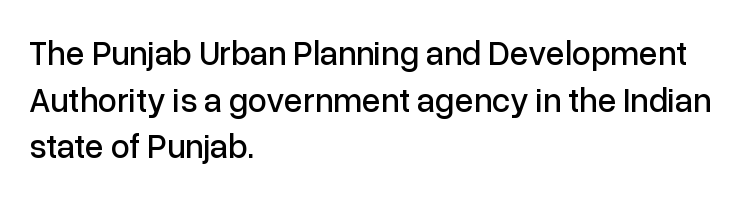
Q: Is the text italic (slanted)? A: No, it is upright.
Q: Is the typeface a serif or a sans-serif typeface? A: Sans-serif.
Q: Is the text underlined? A: No.
Q: How is the paragraph aligned? A: Left-aligned.
Q: Is the spacing between letters normal or unusually wide? A: Normal.
Q: Is the spacing between lines tight, normal or loose? A: Normal.
Q: Width (condensed, normal, or wide)? A: Normal.
Q: Stroke contrast? A: Low.
Q: x-height? A: Medium.
Q: Monospaced? A: No.
